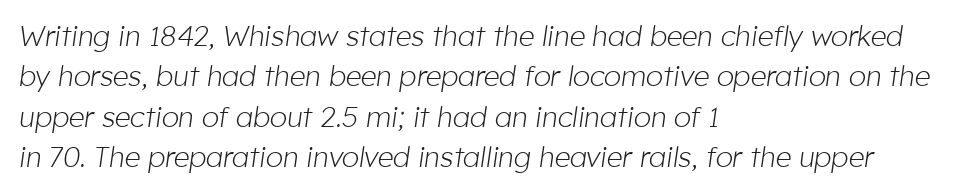
Q: Is the text bold? A: No.
Q: Is the text italic (slanted)? A: Yes, it leans right by about 8 degrees.
Q: Is the text underlined? A: No.
Q: How is the paragraph aligned? A: Left-aligned.
Q: Is the spacing between letters normal or unusually wide? A: Normal.
Q: Is the spacing between lines tight, normal or loose? A: Normal.
Q: Width (condensed, normal, or wide)? A: Normal.
Q: Stroke contrast? A: Low.
Q: x-height? A: Medium.
Q: Monospaced? A: No.
